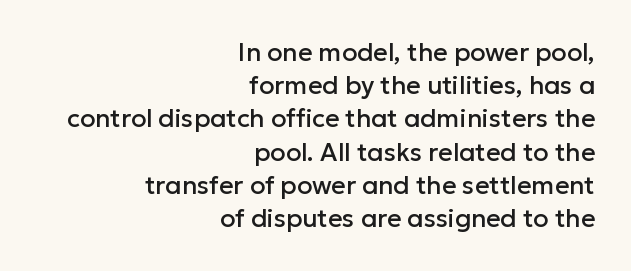
Notice how the stems are strictly vertical — no italics here. Nothing unusual about the tracking: characters are spaced as the font intends. Line ends are locked; line starts wander. Just letters on the line, the space beneath them empty. The block of text has a typical density, with ordinary space between rows.
